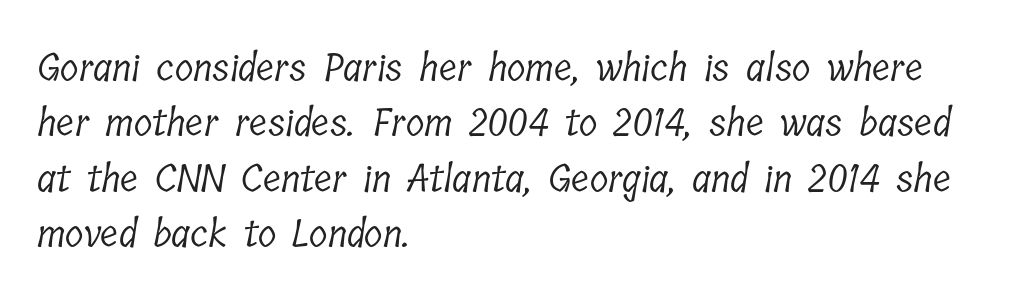
{"serif": "yes", "bold": "no", "weight": "light", "width": "condensed", "stroke_contrast": "low", "x_height": "medium", "monospaced": "no", "underline": "no", "align": "left", "line_spacing": "normal", "line_spacing_ratio": 1.46, "letter_spacing": "normal", "letter_spacing_em": 0.0, "glyph_px": 38}
